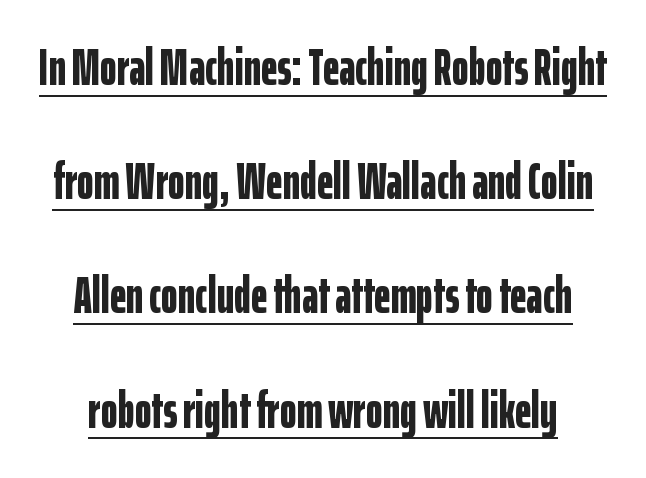
Q: Is the text bold? A: Yes.
Q: Is the text italic (slanted)? A: No, it is upright.
Q: Is the typeface a serif or a sans-serif typeface? A: Sans-serif.
Q: Is the text underlined? A: Yes.
Q: How is the paragraph aligned? A: Centered.
Q: Is the spacing between letters normal or unusually wide? A: Normal.
Q: Is the spacing between lines tight, normal or loose? A: Loose.
Q: Width (condensed, normal, or wide)? A: Condensed.
Q: Stroke contrast? A: Low.
Q: x-height? A: Medium.
Q: Monospaced? A: No.
